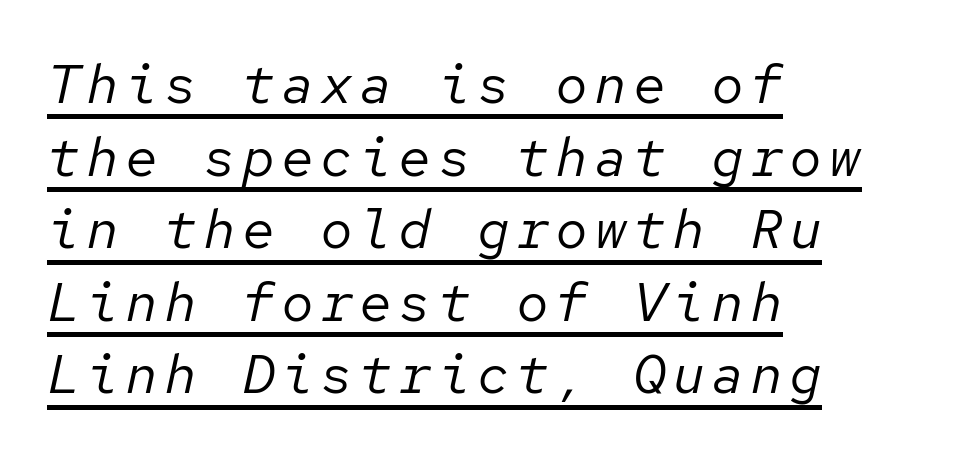
{"italic": "yes", "lean": "right", "slant_degrees": 12, "bold": "no", "weight": "regular", "width": "normal", "stroke_contrast": "low", "x_height": "medium", "monospaced": "yes", "underline": "yes", "align": "left", "line_spacing": "normal", "line_spacing_ratio": 1.32, "glyph_px": 55}
